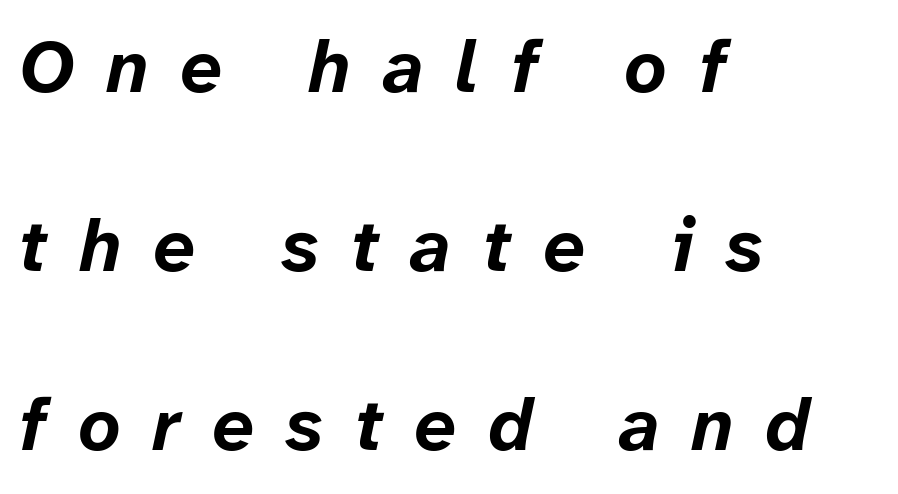
Q: Is the text bold? A: Yes.
Q: Is the text italic (slanted)? A: Yes, it leans right by about 12 degrees.
Q: Is the text underlined? A: No.
Q: How is the paragraph aligned? A: Left-aligned.
Q: Is the spacing between letters normal or unusually wide? A: Unusually wide.
Q: Is the spacing between lines tight, normal or loose? A: Loose.
Q: Width (condensed, normal, or wide)? A: Normal.
Q: Stroke contrast? A: Low.
Q: x-height? A: Medium.
Q: Monospaced? A: No.
